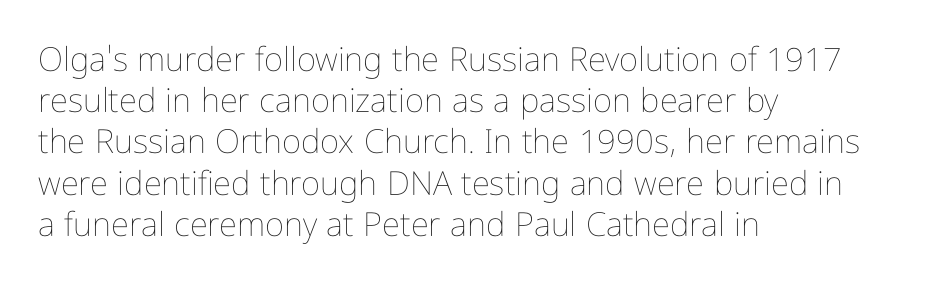
The image shows 33 px thin, condensed type, upright; set left-aligned, normal line spacing (1.25x), normal letter spacing, not underlined; low stroke contrast and a medium x-height.
